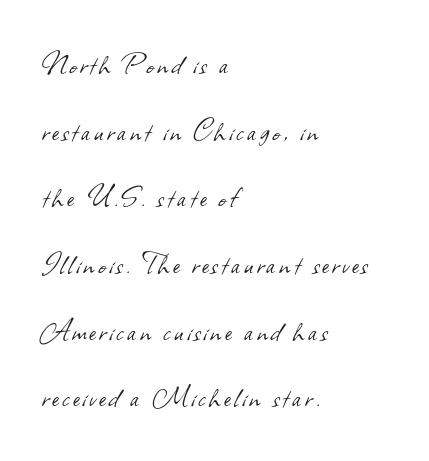
The passage shown is not bold in any degree. The rendering uses natural spacing where letterforms have individual widths. Regarding serifs, this sample does without them. A classic flush-left, rag-right setting is used for this passage.
